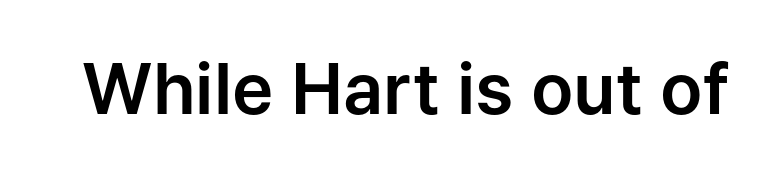
The passage shown is not underscored anywhere. A typesetter would call this proportional, since set widths differ per character. No italicization has been applied; the sample stays upright. The face used here is rendered with its standard letterfit. Classification — sans serif.
